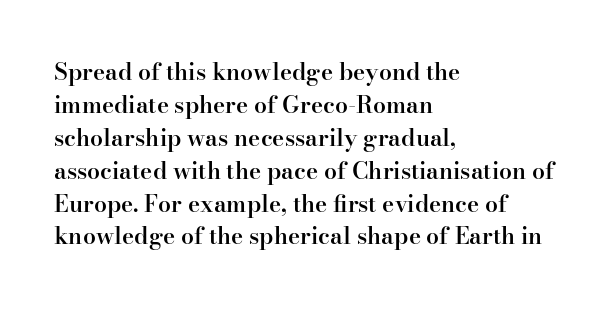
{"italic": "no", "bold": "semi", "underline": "no", "align": "left", "line_spacing": "normal", "line_spacing_ratio": 1.43, "letter_spacing": "normal", "letter_spacing_em": 0.0, "glyph_px": 23}
